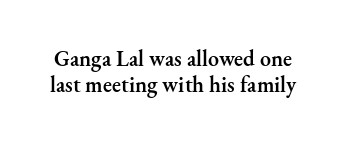
The image shows 22 px text type, upright; set line spacing 1.2x, normal letter spacing, not underlined.
